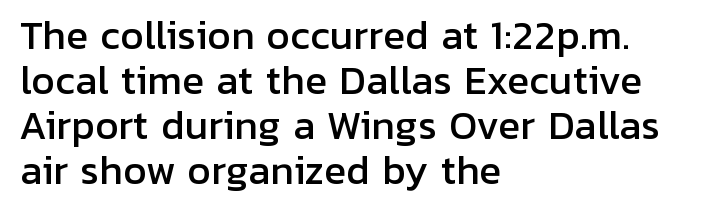
Q: Is the text italic (slanted)? A: No, it is upright.
Q: Is the typeface a serif or a sans-serif typeface? A: Sans-serif.
Q: Is the text underlined? A: No.
Q: How is the paragraph aligned? A: Left-aligned.
Q: Is the spacing between letters normal or unusually wide? A: Normal.
Q: Width (condensed, normal, or wide)? A: Normal.
Q: Stroke contrast? A: Low.
Q: x-height? A: Medium.
Q: Monospaced? A: No.
